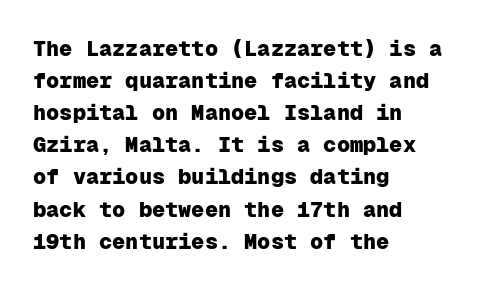
Q: Is the text bold? A: Yes.
Q: Is the text italic (slanted)? A: No, it is upright.
Q: Is the text underlined? A: No.
Q: How is the paragraph aligned? A: Left-aligned.
Q: Is the spacing between letters normal or unusually wide? A: Normal.
Q: Is the spacing between lines tight, normal or loose? A: Normal.
